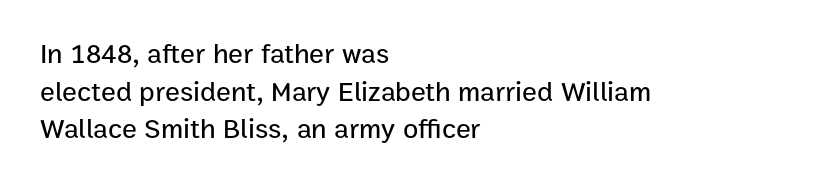
Is there much room between lines? A standard amount, neither cramped nor airy. The face used here is a sans, in the tradition of grotesques and geometrics. This sample uses plain, unmodified letter spacing. You can tell it's not italic because the verticals are truly vertical.
